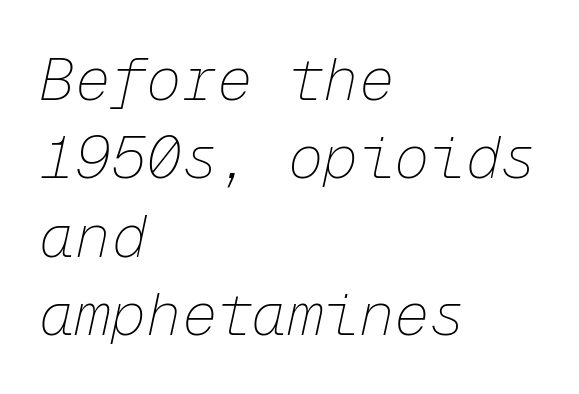
The image shows 59 px thin type, italic (leaning right), monospaced; set left-aligned, normal line spacing (1.33x), normal letter spacing, not underlined; low stroke contrast and a medium x-height.
